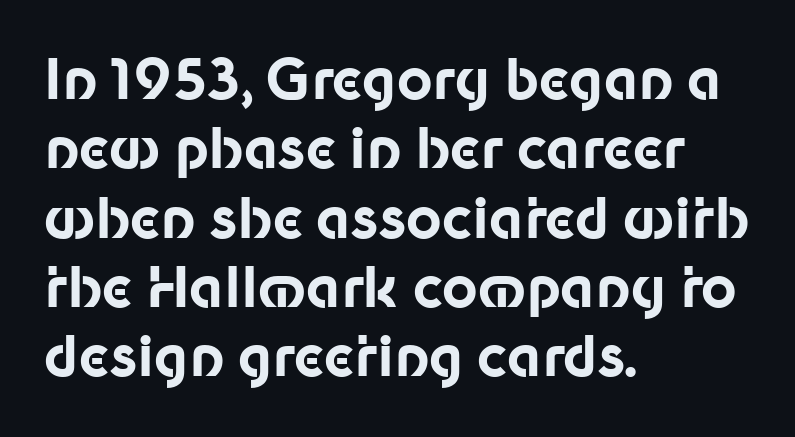
{"serif": "no", "italic": "no", "bold": "yes", "weight": "bold", "width": "normal", "stroke_contrast": "low", "x_height": "medium", "monospaced": "no", "underline": "no", "align": "left", "line_spacing": "normal", "line_spacing_ratio": 1.26, "letter_spacing": "normal", "letter_spacing_em": 0.0, "glyph_px": 55}
